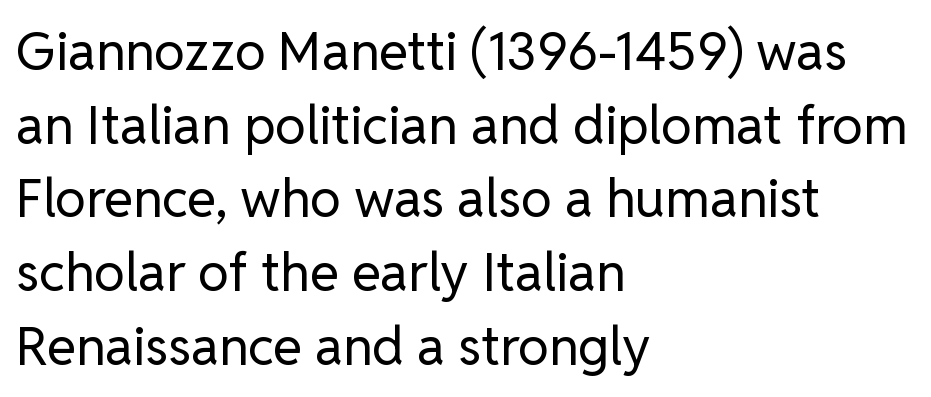
Q: Is the text bold? A: No.
Q: Is the text italic (slanted)? A: No, it is upright.
Q: Is the typeface a serif or a sans-serif typeface? A: Sans-serif.
Q: Is the text underlined? A: No.
Q: How is the paragraph aligned? A: Left-aligned.
Q: Is the spacing between letters normal or unusually wide? A: Normal.
Q: Is the spacing between lines tight, normal or loose? A: Normal.
Q: Width (condensed, normal, or wide)? A: Normal.
Q: Stroke contrast? A: Low.
Q: x-height? A: Medium.
Q: Monospaced? A: No.
